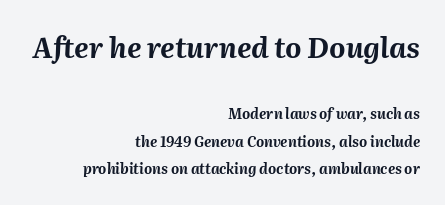
Q: Is the text bold? A: Yes.
Q: Is the text italic (slanted)? A: Yes, it leans right by about 2 degrees.
Q: Is the text underlined? A: No.
Q: How is the paragraph aligned? A: Right-aligned.
Q: Is the spacing between letters normal or unusually wide? A: Normal.
Q: Is the spacing between lines tight, normal or loose? A: Loose.
Q: Which block of text is set in a larger size, the first (top) or the second (bottom)? A: The first (top) one.
Q: Width (condensed, normal, or wide)? A: Normal.
Q: Stroke contrast? A: Medium.
Q: x-height? A: Medium.
Q: Monospaced? A: No.
